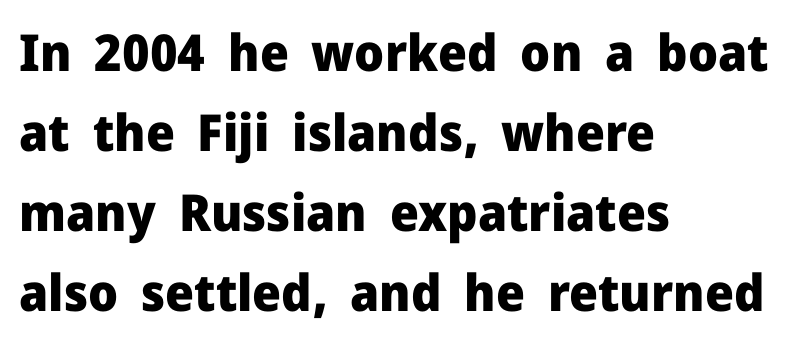
{"serif": "no", "italic": "no", "bold": "yes", "weight": "heavy", "width": "normal", "stroke_contrast": "low", "x_height": "medium", "monospaced": "no", "underline": "no", "align": "left", "line_spacing": "normal", "line_spacing_ratio": 1.57, "letter_spacing": "normal", "letter_spacing_em": 0.0, "glyph_px": 51}
